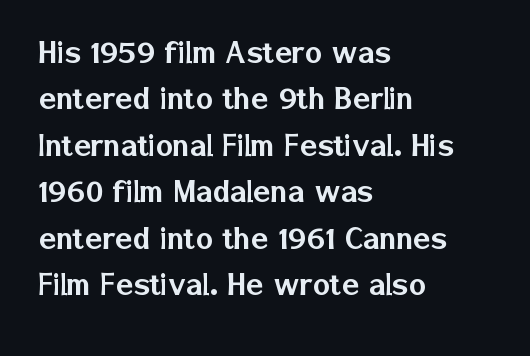
Notice how descenders clear the ascenders below comfortably — that's standard leading. The passage is arranged the way most books set body copy — flush left. Do the letters lean? They stand straight. Observe the ordinary spacing: letters are neighbours, not strangers.
